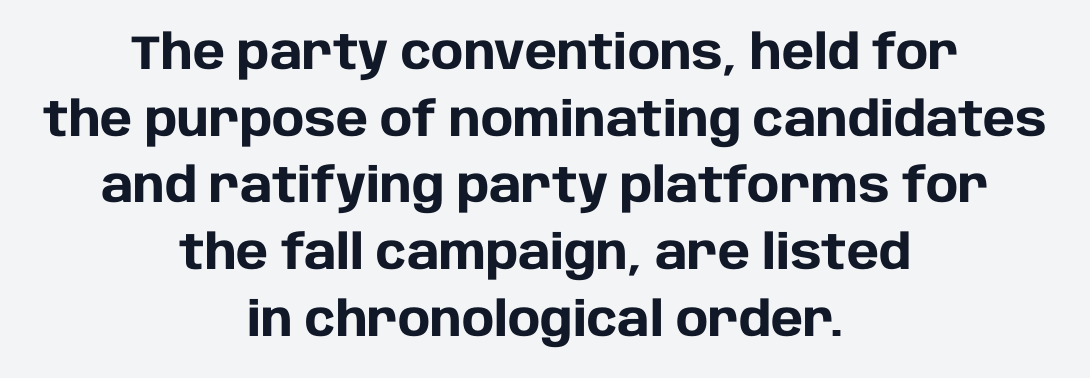
{"serif": "no", "italic": "no", "bold": "yes", "weight": "heavy", "width": "normal", "stroke_contrast": "low", "x_height": "large", "monospaced": "no", "underline": "no", "align": "center", "line_spacing": "normal", "line_spacing_ratio": 1.39, "letter_spacing": "normal", "letter_spacing_em": 0.0, "glyph_px": 48}
